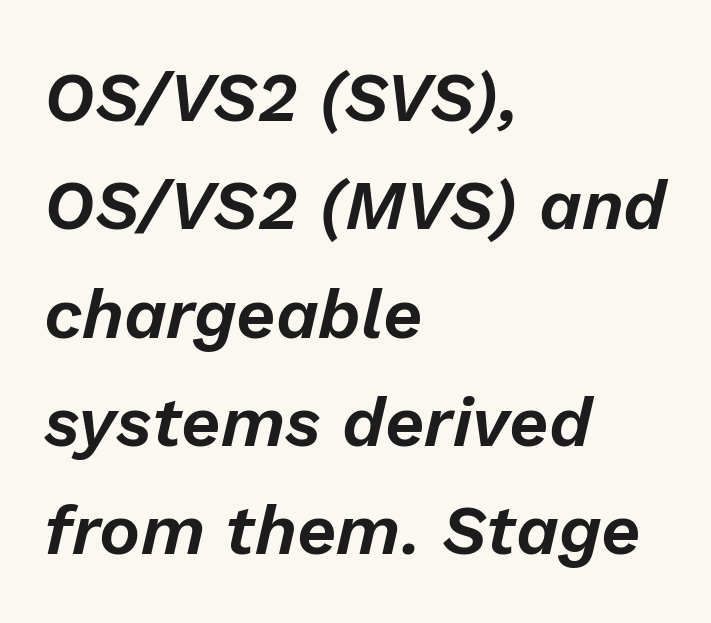
Is the type slanted? Yes — the strokes lean at a clear angle. You could call the tracking neutral — neither tight nor loose. The string is rendered with underlining switched off. The passage shown is typed in a proportional face where columns would drift. Quick note: interline space is typical.
